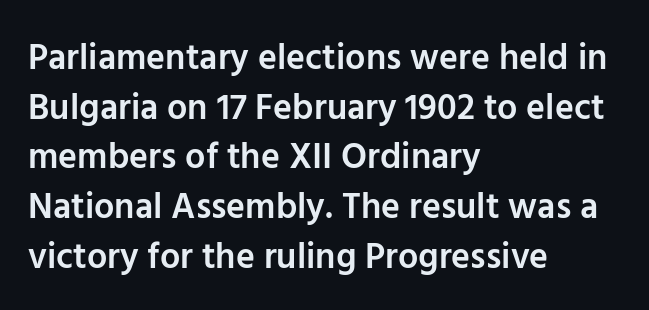
Q: Is the text bold? A: Semi-bold.
Q: Is the text italic (slanted)? A: No, it is upright.
Q: Is the typeface a serif or a sans-serif typeface? A: Sans-serif.
Q: Is the text underlined? A: No.
Q: How is the paragraph aligned? A: Left-aligned.
Q: Is the spacing between letters normal or unusually wide? A: Normal.
Q: Is the spacing between lines tight, normal or loose? A: Normal.
Q: Width (condensed, normal, or wide)? A: Normal.
Q: Stroke contrast? A: Low.
Q: x-height? A: Medium.
Q: Monospaced? A: No.
